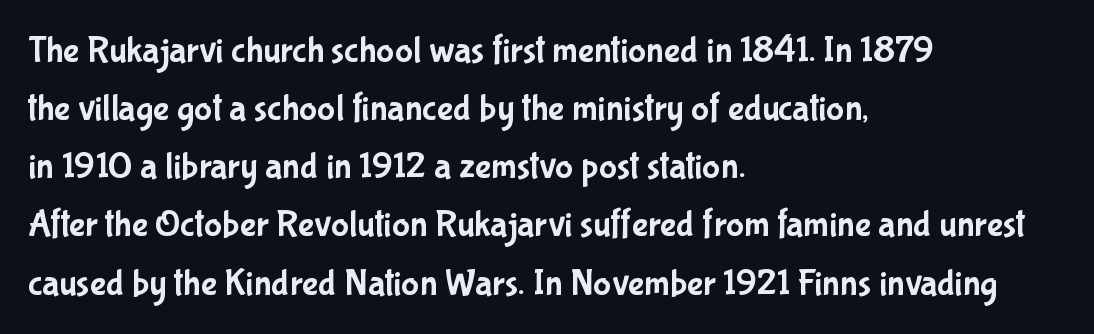
The image shows 38 px condensed sans-serif type, upright; set left-aligned, normal line spacing (1.53x), normal letter spacing, not underlined; low stroke contrast and a medium x-height.
